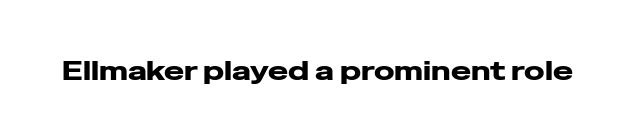
The image shows 27 px text type, upright; set normal letter spacing, not underlined.
